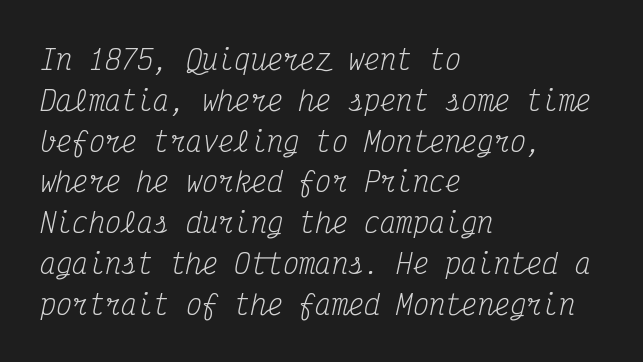
In terms of letterspacing, this is plain default setting. Layout note: lines flush left. Horizontal bands of white between lines are of average thickness. These lines were composed using italics. The specimen omits any rule beneath the text block's lines.
